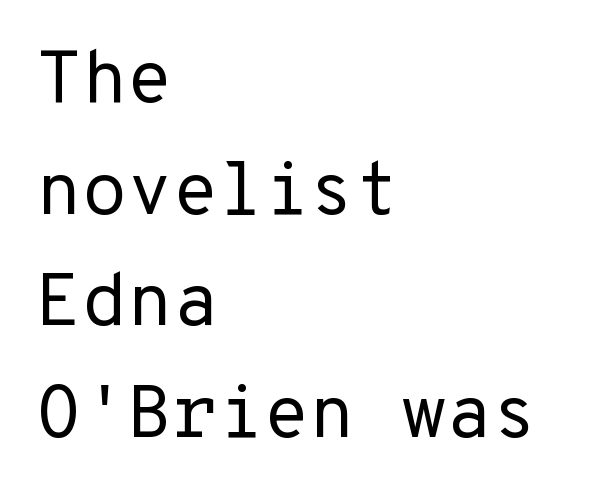
{"serif": "no", "italic": "no", "bold": "no", "weight": "regular", "width": "normal", "stroke_contrast": "low", "x_height": "medium", "monospaced": "yes", "underline": "no", "align": "left", "line_spacing": "normal", "line_spacing_ratio": 1.51, "letter_spacing": "normal", "letter_spacing_em": 0.0, "glyph_px": 74}
